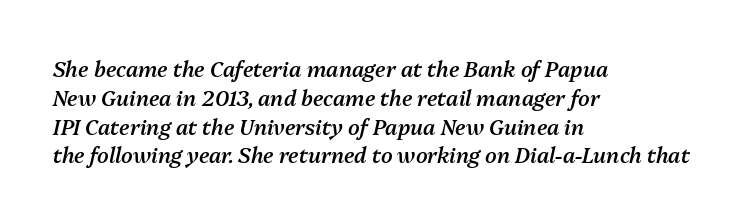
Typographic density is moderately raised because the face is semibold. Words appear dense and cohesive because spacing is normal. Notice how the stems are inclined rather than vertical — that's the hallmark of italics. Descenders are the only things crossing below the line.
